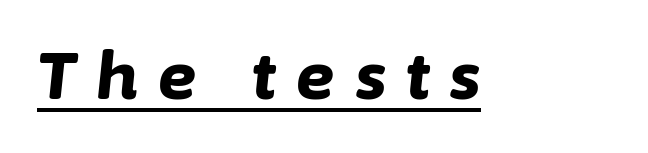
The image shows 65 px bold type, italic (leaning right); set unusually wide letter spacing (+0.31 em), underlined; low stroke contrast and a medium x-height.
